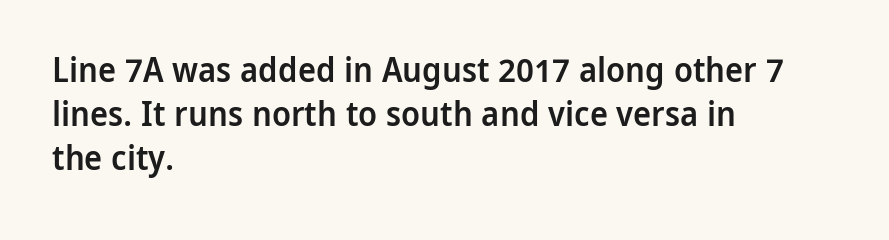
{"serif": "no", "italic": "no", "bold": "semi", "weight": "semibold", "width": "normal", "stroke_contrast": "low", "x_height": "medium", "monospaced": "no", "underline": "no", "align": "left", "line_spacing": "normal", "line_spacing_ratio": 1.3, "letter_spacing": "normal", "letter_spacing_em": 0.0, "glyph_px": 34}
